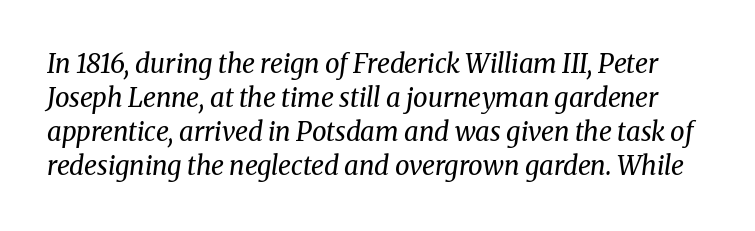
Q: Is the text bold? A: No.
Q: Is the text italic (slanted)? A: Yes, it leans right by about 8 degrees.
Q: Is the text underlined? A: No.
Q: Is the spacing between letters normal or unusually wide? A: Normal.
Q: Is the spacing between lines tight, normal or loose? A: Normal.
